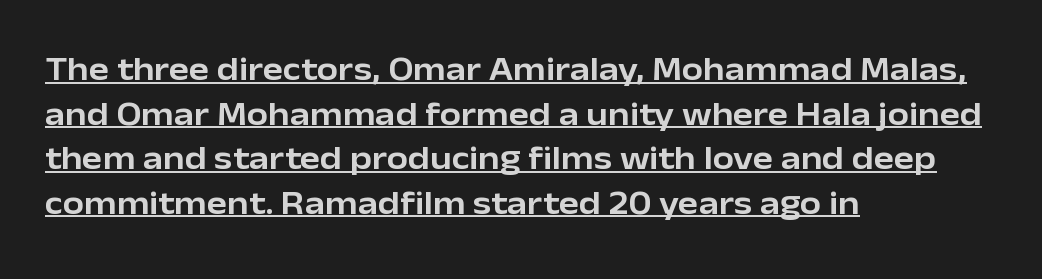
{"serif": "no", "italic": "no", "width": "normal", "stroke_contrast": "low", "x_height": "medium", "monospaced": "no", "underline": "yes", "align": "left", "line_spacing": "normal", "line_spacing_ratio": 1.31, "letter_spacing": "normal", "letter_spacing_em": 0.0, "glyph_px": 34}
